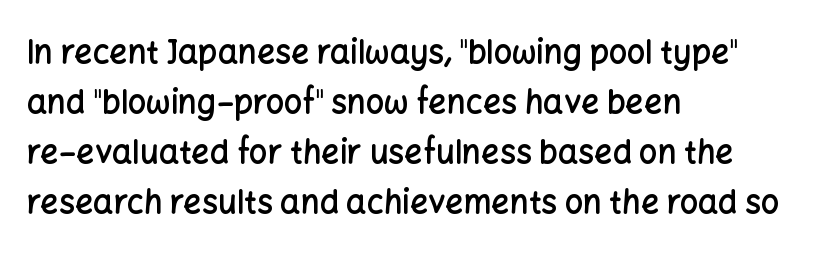
Q: Is the text bold? A: Semi-bold.
Q: Is the text italic (slanted)? A: No, it is upright.
Q: Is the typeface a serif or a sans-serif typeface? A: Sans-serif.
Q: Is the text underlined? A: No.
Q: How is the paragraph aligned? A: Left-aligned.
Q: Is the spacing between letters normal or unusually wide? A: Normal.
Q: Is the spacing between lines tight, normal or loose? A: Normal.
Q: Width (condensed, normal, or wide)? A: Normal.
Q: Stroke contrast? A: Low.
Q: x-height? A: Medium.
Q: Monospaced? A: No.
